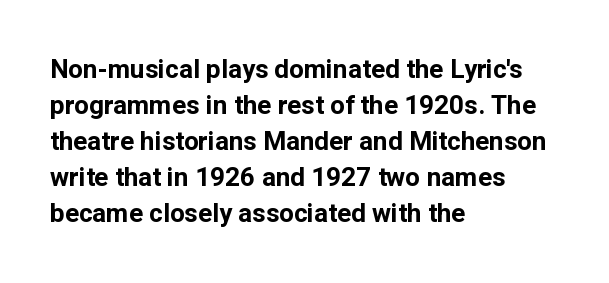
Weight: bold. Inter-character spacing is left at the font's built-in metrics. Check the space under the baseline: it is left empty. These lines sit exactly where default settings would place them. Compared with a centered layout, this one pins lines to the left instead.
